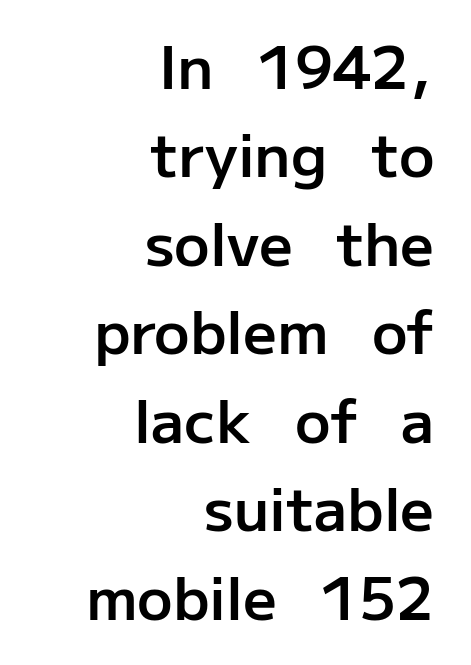
Q: Is the text bold? A: Semi-bold.
Q: Is the text italic (slanted)? A: No, it is upright.
Q: Is the typeface a serif or a sans-serif typeface? A: Sans-serif.
Q: Is the text underlined? A: No.
Q: How is the paragraph aligned? A: Right-aligned.
Q: Is the spacing between letters normal or unusually wide? A: Normal.
Q: Is the spacing between lines tight, normal or loose? A: Normal.
Q: Width (condensed, normal, or wide)? A: Normal.
Q: Stroke contrast? A: Low.
Q: x-height? A: Medium.
Q: Monospaced? A: No.
